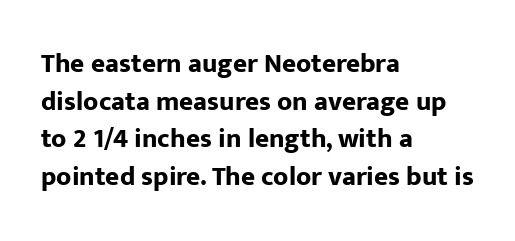
{"italic": "no", "bold": "yes", "underline": "no", "align": "left", "line_spacing": "normal", "line_spacing_ratio": 1.39, "letter_spacing": "normal", "letter_spacing_em": 0.0, "glyph_px": 27}
